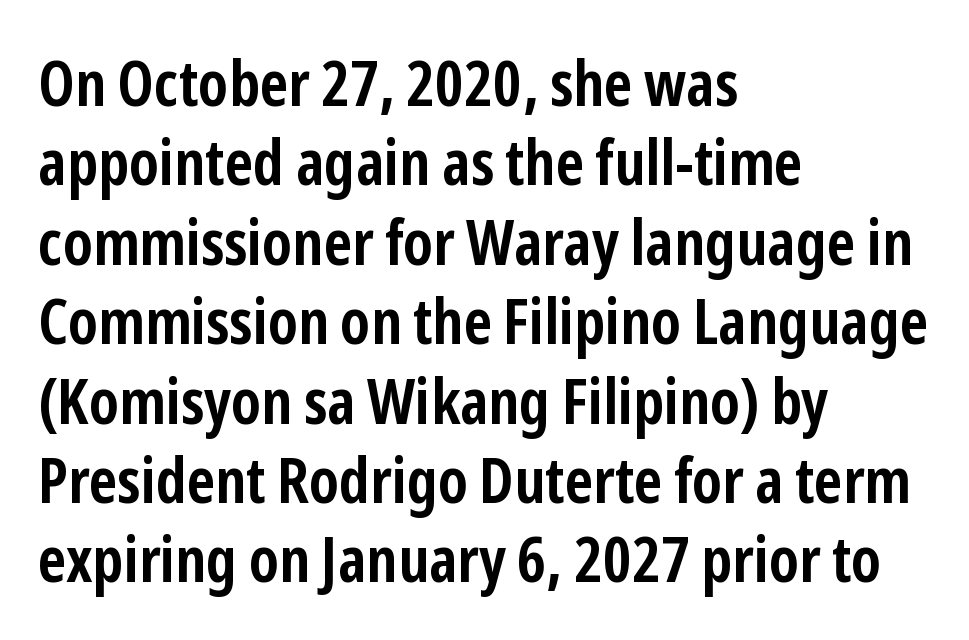
Q: Is the text bold? A: Yes.
Q: Is the text italic (slanted)? A: No, it is upright.
Q: Is the typeface a serif or a sans-serif typeface? A: Sans-serif.
Q: Is the text underlined? A: No.
Q: How is the paragraph aligned? A: Left-aligned.
Q: Is the spacing between letters normal or unusually wide? A: Normal.
Q: Is the spacing between lines tight, normal or loose? A: Normal.
Q: Width (condensed, normal, or wide)? A: Condensed.
Q: Stroke contrast? A: Low.
Q: x-height? A: Medium.
Q: Monospaced? A: No.
